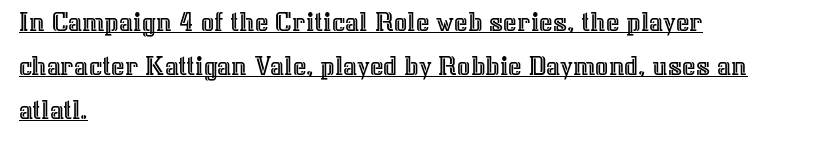
The image shows 29 px text type, upright; set left-aligned, normal line spacing (1.51x), normal letter spacing, underlined; a medium x-height.
